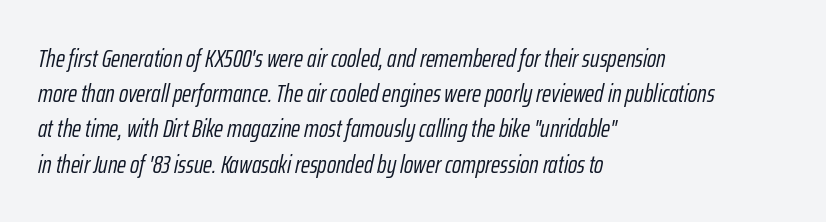
Q: Is the text bold? A: No.
Q: Is the text italic (slanted)? A: Yes, it leans right by about 12 degrees.
Q: Is the text underlined? A: No.
Q: How is the paragraph aligned? A: Left-aligned.
Q: Is the spacing between letters normal or unusually wide? A: Normal.
Q: Is the spacing between lines tight, normal or loose? A: Normal.
